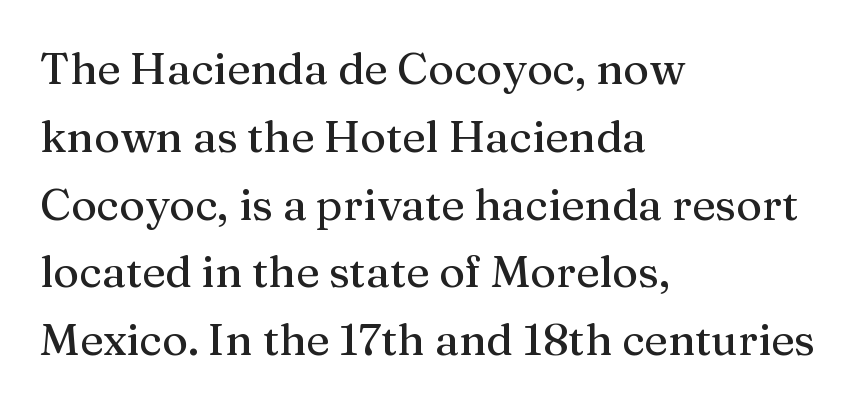
The image shows 44 px serif type, upright; set left-aligned, normal line spacing (1.54x), normal letter spacing, not underlined; medium stroke contrast and a medium x-height.
